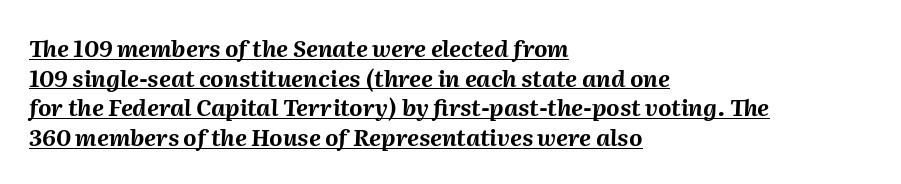
{"italic": "yes", "lean": "right", "slant_degrees": 2, "bold": "yes", "underline": "yes", "align": "left", "line_spacing": "normal", "line_spacing_ratio": 1.29, "letter_spacing": "normal", "letter_spacing_em": 0.0, "glyph_px": 23}
